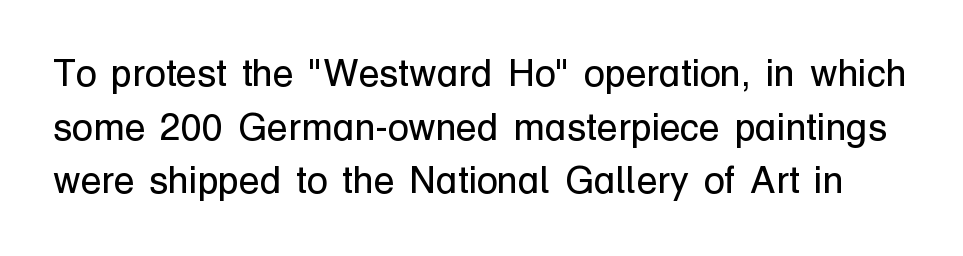
Q: Is the text bold? A: No.
Q: Is the text italic (slanted)? A: No, it is upright.
Q: Is the typeface a serif or a sans-serif typeface? A: Sans-serif.
Q: Is the text underlined? A: No.
Q: Is the spacing between letters normal or unusually wide? A: Normal.
Q: Is the spacing between lines tight, normal or loose? A: Normal.
Q: Width (condensed, normal, or wide)? A: Normal.
Q: Stroke contrast? A: Low.
Q: x-height? A: Medium.
Q: Monospaced? A: No.
